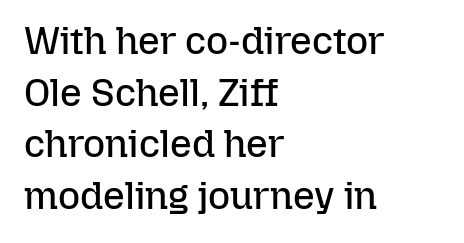
Q: Is the text bold? A: No.
Q: Is the text italic (slanted)? A: No, it is upright.
Q: Is the text underlined? A: No.
Q: How is the paragraph aligned? A: Left-aligned.
Q: Is the spacing between letters normal or unusually wide? A: Normal.
Q: Is the spacing between lines tight, normal or loose? A: Normal.
Q: Width (condensed, normal, or wide)? A: Normal.
Q: Stroke contrast? A: Low.
Q: x-height? A: Medium.
Q: Monospaced? A: No.
